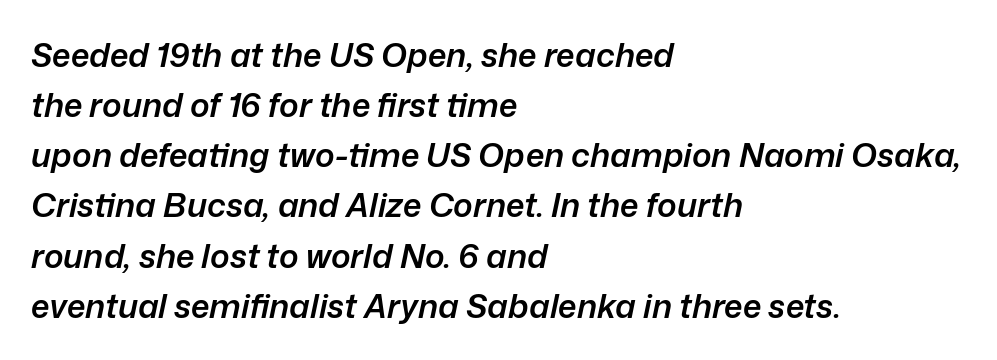
The image shows 33 px semibold type, italic (leaning right); set left-aligned, normal line spacing (1.52x), normal letter spacing, not underlined; low stroke contrast and a medium x-height.
